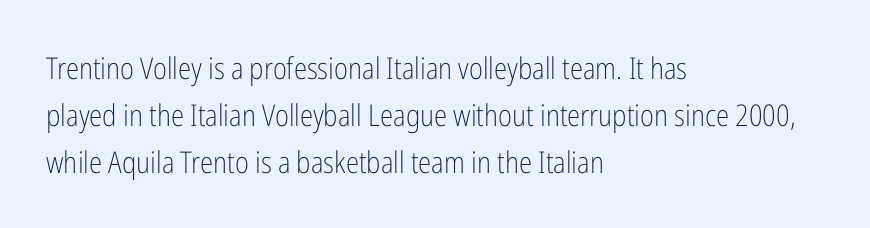
{"serif": "no", "italic": "no", "bold": "no", "weight": "light", "width": "condensed", "stroke_contrast": "low", "x_height": "medium", "monospaced": "no", "underline": "no", "align": "left", "line_spacing": "normal", "line_spacing_ratio": 1.56, "letter_spacing": "normal", "letter_spacing_em": 0.0, "glyph_px": 30}
